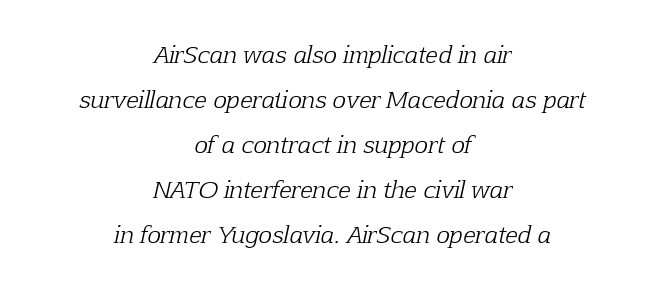
Q: Is the text bold? A: No.
Q: Is the text italic (slanted)? A: Yes, it leans right by about 12 degrees.
Q: Is the text underlined? A: No.
Q: How is the paragraph aligned? A: Centered.
Q: Is the spacing between letters normal or unusually wide? A: Normal.
Q: Is the spacing between lines tight, normal or loose? A: Loose.
